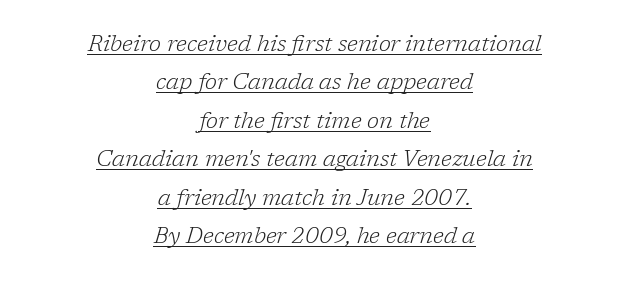
Stroke thickness stays within the range of a standard reading face or lighter. A baseline rule has been typeset under these characters. The lettering tilts uniformly, giving the passage an italic look. Tracking value appears to be zero — textbook default spacing. The lines in this sample share a center point and differ in where they start and stop.
